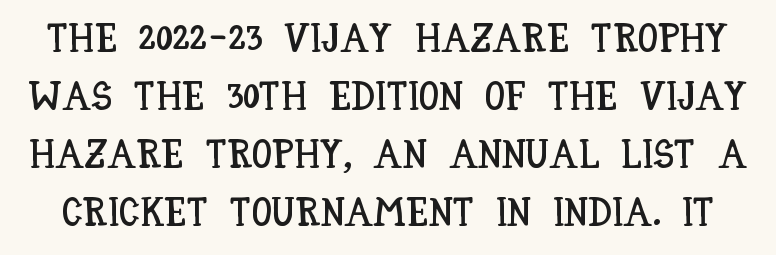
The image shows 40 px condensed type, upright; set normal line spacing (1.45x), normal letter spacing, not underlined; low stroke contrast and a large x-height.
